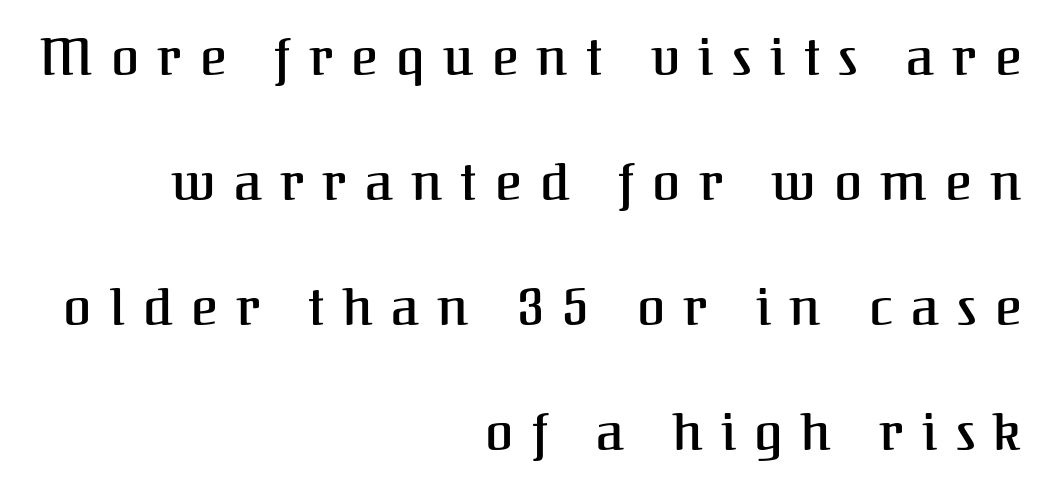
Spacing between characters has been opened up far beyond the box default. Each row of text sits above clean, open space. Old-style or modern, the face here clearly has serifs. The rendering uses a large line-height, opening up the rows. The paragraph has a hard right edge and a soft left edge.
